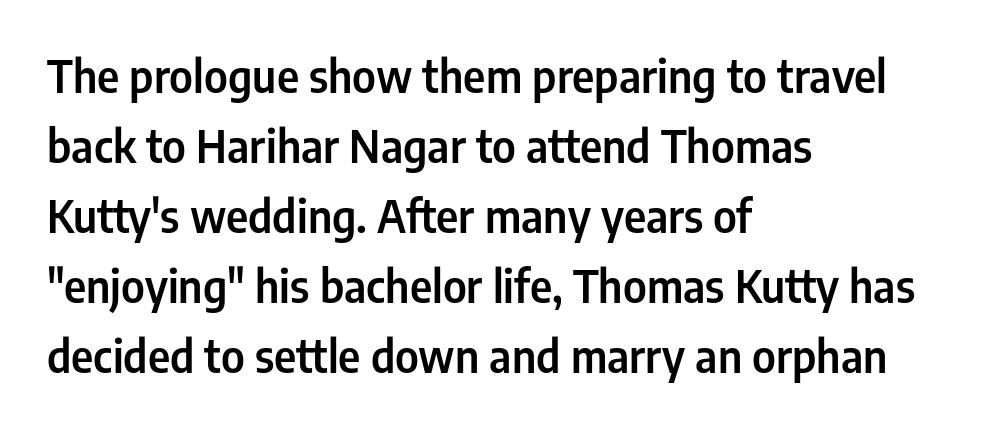
The image shows 44 px condensed sans-serif type, upright; set left-aligned, normal line spacing (1.59x), normal letter spacing, not underlined; low stroke contrast and a medium x-height.
